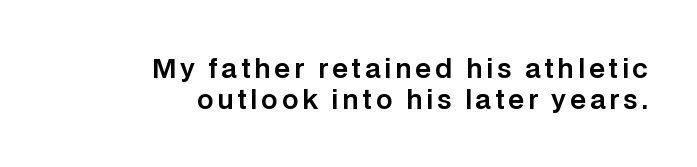
Q: Is the text italic (slanted)? A: No, it is upright.
Q: Is the text underlined? A: No.
Q: How is the paragraph aligned? A: Right-aligned.
